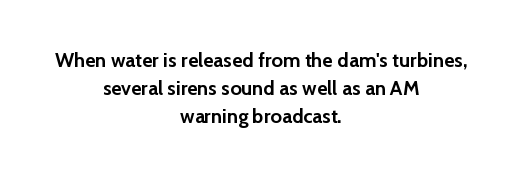
Q: Is the text bold? A: Yes.
Q: Is the text italic (slanted)? A: No, it is upright.
Q: Is the text underlined? A: No.
Q: How is the paragraph aligned? A: Centered.
Q: Is the spacing between letters normal or unusually wide? A: Normal.
Q: Is the spacing between lines tight, normal or loose? A: Normal.
